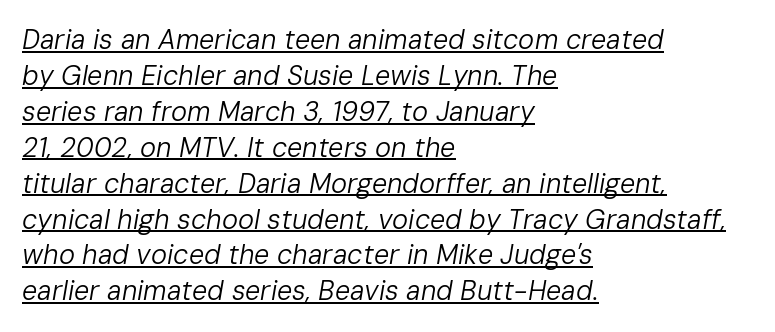
The image shows 27 px text type, italic (leaning right); set left-aligned, normal line spacing (1.33x), normal letter spacing, underlined.
